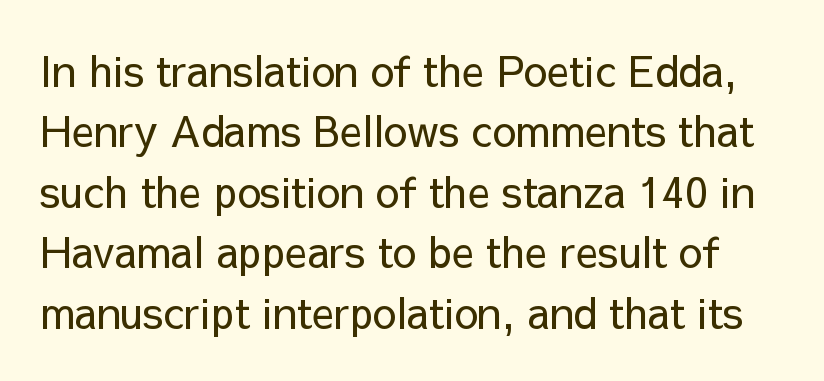
{"serif": "no", "italic": "no", "bold": "no", "weight": "regular", "width": "normal", "stroke_contrast": "low", "x_height": "medium", "monospaced": "no", "underline": "no", "line_spacing": "normal", "line_spacing_ratio": 1.44, "letter_spacing": "normal", "letter_spacing_em": 0.0, "glyph_px": 42}
